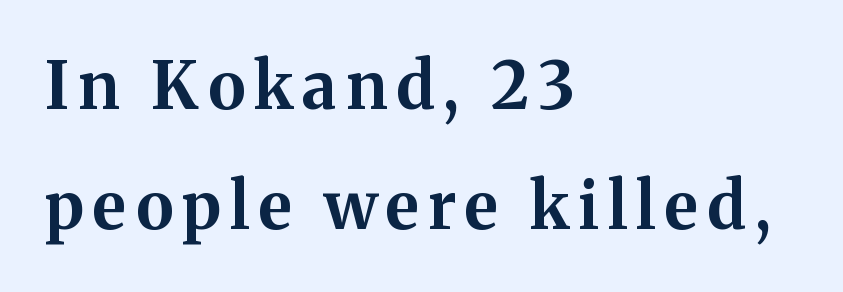
{"serif": "yes", "italic": "no", "bold": "yes", "weight": "bold", "width": "normal", "stroke_contrast": "medium", "x_height": "medium", "monospaced": "no", "underline": "no", "align": "left", "line_spacing_ratio": 1.84, "glyph_px": 65}
